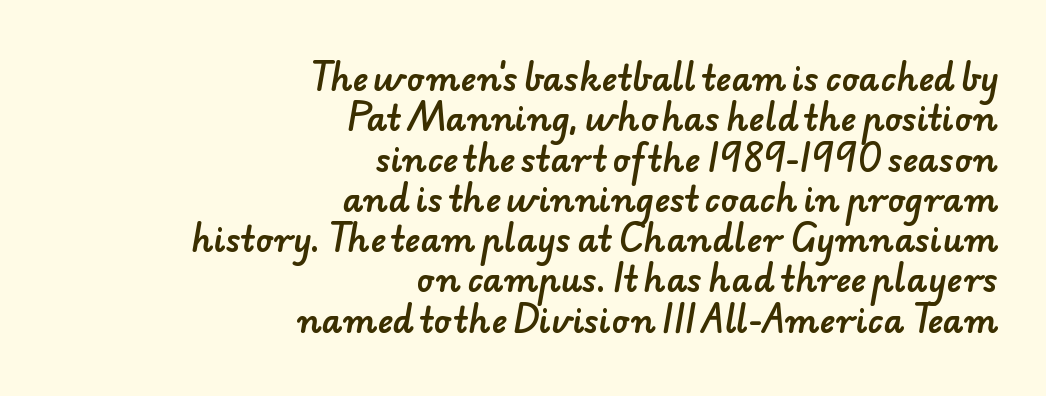
Q: Is the typeface a serif or a sans-serif typeface? A: Sans-serif.
Q: Is the text underlined? A: No.
Q: How is the paragraph aligned? A: Right-aligned.
Q: Is the spacing between letters normal or unusually wide? A: Normal.
Q: Width (condensed, normal, or wide)? A: Normal.
Q: Stroke contrast? A: Low.
Q: x-height? A: Small.
Q: Monospaced? A: No.
